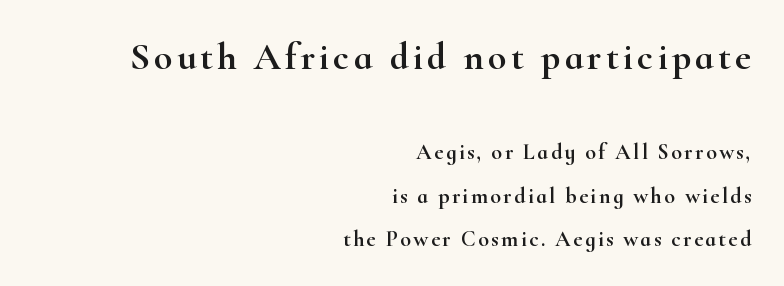
The image shows 38 px wide serif type, upright; set right-aligned, loose line spacing (1.97x), not underlined; the first (top) block is 1.73x larger; high stroke contrast and a small x-height.
